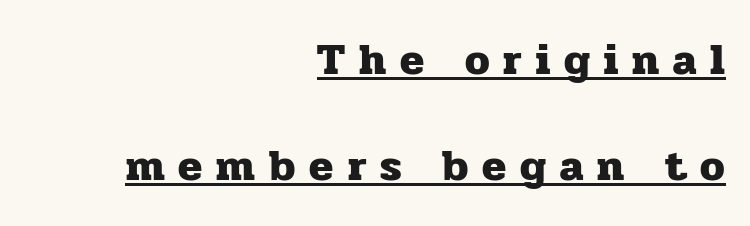
Q: Is the text bold? A: Yes.
Q: Is the text italic (slanted)? A: No, it is upright.
Q: Is the typeface a serif or a sans-serif typeface? A: Serif.
Q: Is the text underlined? A: Yes.
Q: How is the paragraph aligned? A: Right-aligned.
Q: Is the spacing between letters normal or unusually wide? A: Unusually wide.
Q: Is the spacing between lines tight, normal or loose? A: Loose.
Q: Width (condensed, normal, or wide)? A: Normal.
Q: Stroke contrast? A: Low.
Q: x-height? A: Medium.
Q: Monospaced? A: No.
